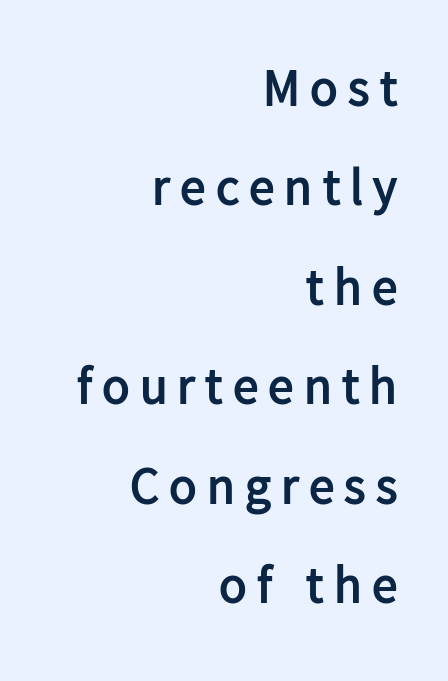
The image shows 51 px semibold sans-serif type, upright; set right-aligned, loose line spacing (1.95x), unusually wide letter spacing (+0.2 em), not underlined; low stroke contrast and a medium x-height.
